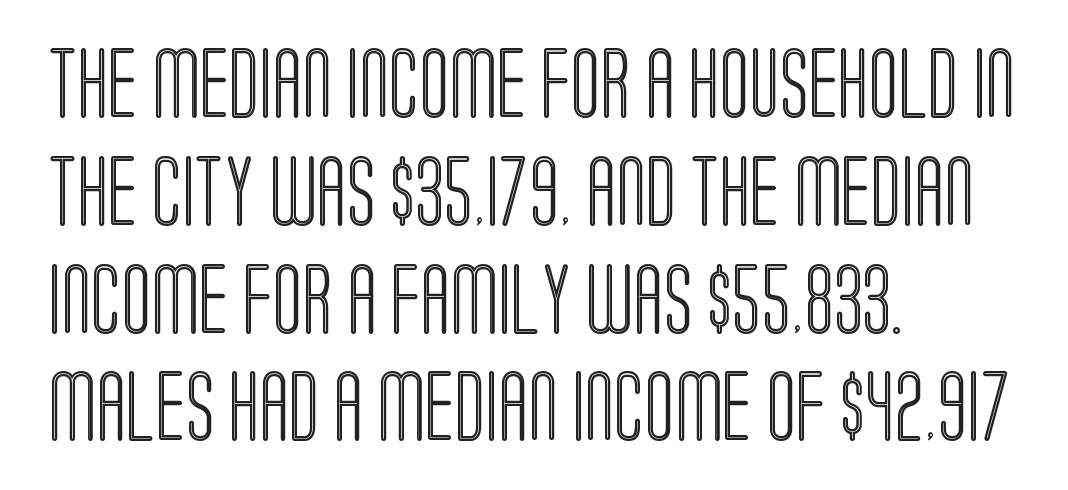
Q: Is the text italic (slanted)? A: No, it is upright.
Q: Is the text underlined? A: No.
Q: How is the paragraph aligned? A: Left-aligned.
Q: Is the spacing between letters normal or unusually wide? A: Normal.
Q: Is the spacing between lines tight, normal or loose? A: Normal.
Q: Width (condensed, normal, or wide)? A: Condensed.
Q: x-height? A: Large.
Q: Monospaced? A: No.
